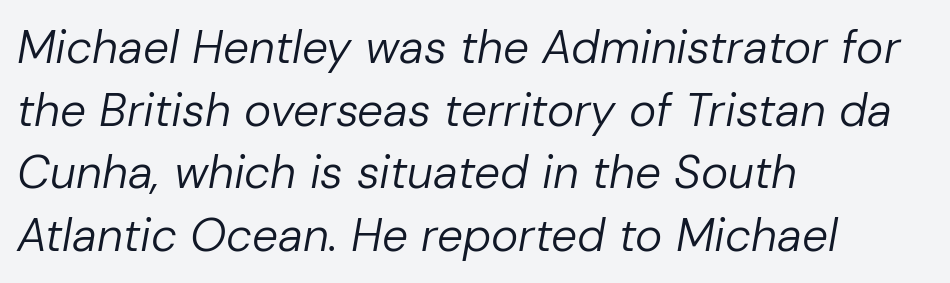
Horizontal alignment here is leftward, the default for most running prose. The characters are drawn with everyday or finer stroke widths. Interline gaps are of average width in this sample. Type without underlining.
